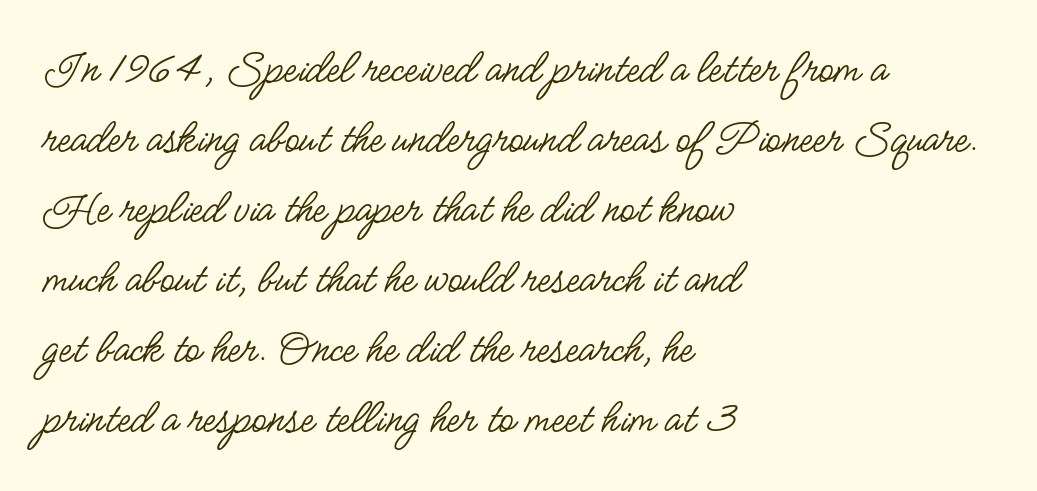
{"serif": "no", "bold": "no", "weight": "regular", "width": "condensed", "stroke_contrast": "low", "x_height": "small", "monospaced": "no", "underline": "no", "align": "left", "line_spacing": "normal", "line_spacing_ratio": 1.43, "letter_spacing": "normal", "letter_spacing_em": 0.0, "glyph_px": 49}
